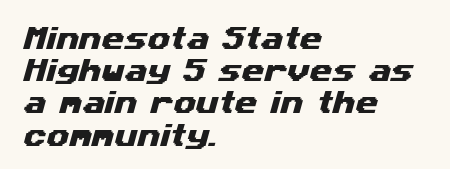
The typesetter chose a ragged-right arrangement here. There is no visible air inserted between adjacent glyphs. The zone under the glyphs is completely vacant.
